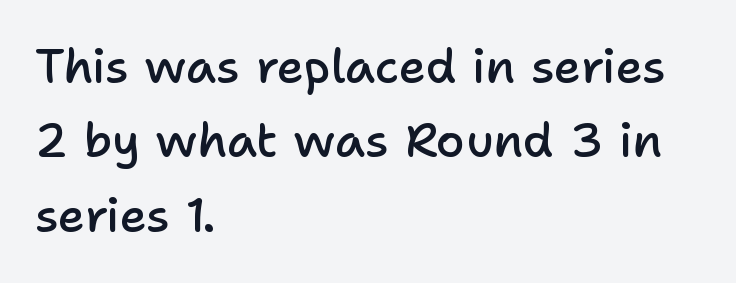
The image shows 47 px semibold sans-serif type, upright; set left-aligned, normal line spacing (1.58x), normal letter spacing, not underlined; low stroke contrast and a medium x-height.
